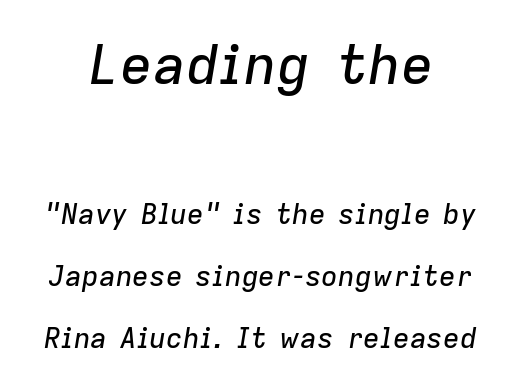
{"italic": "yes", "lean": "right", "slant_degrees": 9, "width": "normal", "stroke_contrast": "low", "x_height": "medium", "monospaced": "no", "underline": "no", "line_spacing": "loose", "line_spacing_ratio": 2.22, "letter_spacing": "normal", "letter_spacing_em": 0.0, "larger_block": "first", "size_ratio": 1.96, "glyph_px": 55}
